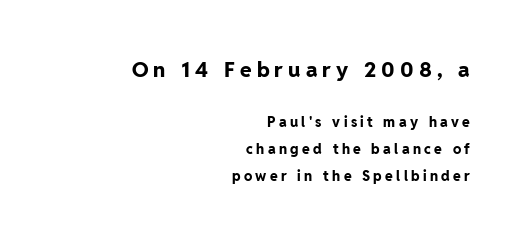
{"italic": "no", "bold": "yes", "underline": "no", "align": "right", "line_spacing": "loose", "line_spacing_ratio": 1.93, "letter_spacing": "wide", "letter_spacing_em": 0.24, "larger_block": "first", "size_ratio": 1.5, "glyph_px": 21}
